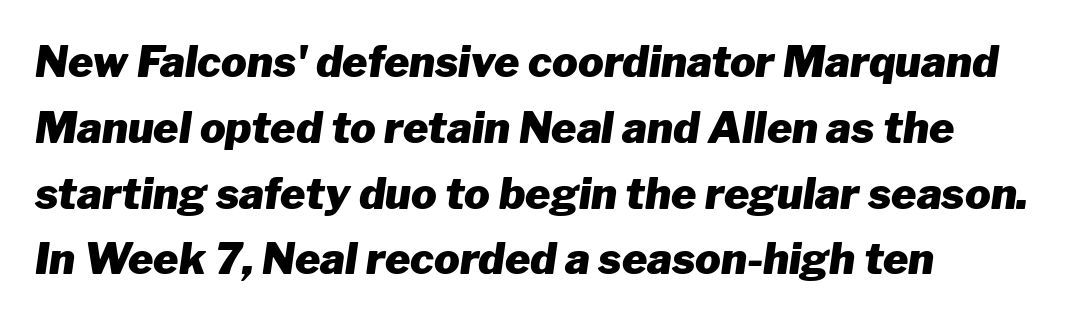
The image shows 43 px heavy type, italic (leaning right); set normal line spacing (1.53x), normal letter spacing, not underlined; low stroke contrast and a medium x-height.
